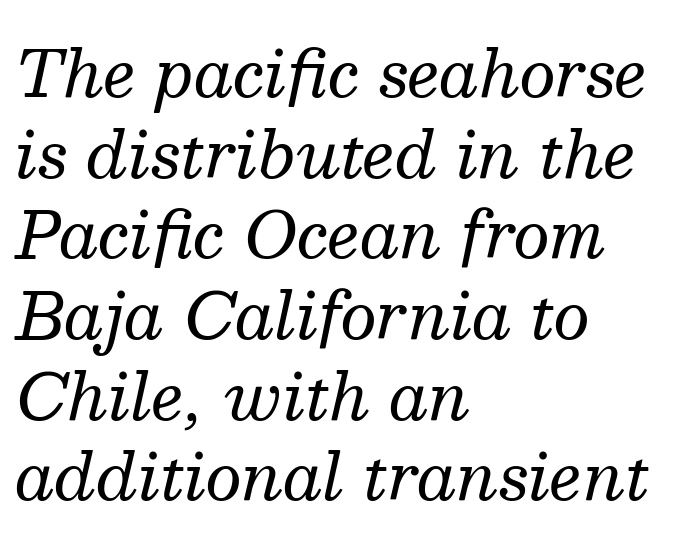
Underline: absent. Caption: face not bold, strokes unweighted. Caption: standard tracking, unaltered. This sample has the flowing, uneven cadence of proportional lettering.
